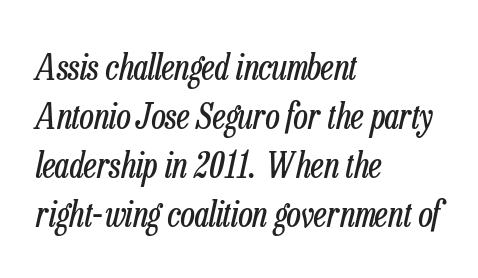
Any mark beneath the type? The region is blank. Words appear dense and cohesive because spacing is normal. The rendering anchors every line to the left-hand side. Character widths vary here, with narrow letters taking less room than wide ones. No chunkiness to these letters — they're not bold. The whole block is typeset with a tilt.
